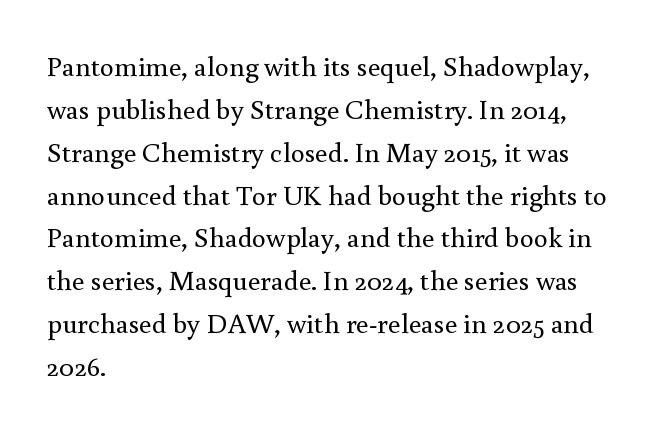
Q: Is the text bold? A: No.
Q: Is the text italic (slanted)? A: No, it is upright.
Q: Is the typeface a serif or a sans-serif typeface? A: Serif.
Q: Is the text underlined? A: No.
Q: How is the paragraph aligned? A: Left-aligned.
Q: Is the spacing between letters normal or unusually wide? A: Normal.
Q: Is the spacing between lines tight, normal or loose? A: Normal.
Q: Width (condensed, normal, or wide)? A: Normal.
Q: x-height? A: Small.
Q: Monospaced? A: No.
